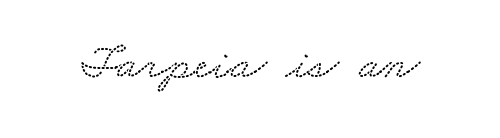
The image shows 49 px wide serif type; set normal letter spacing, not underlined; medium stroke contrast and a small x-height.
